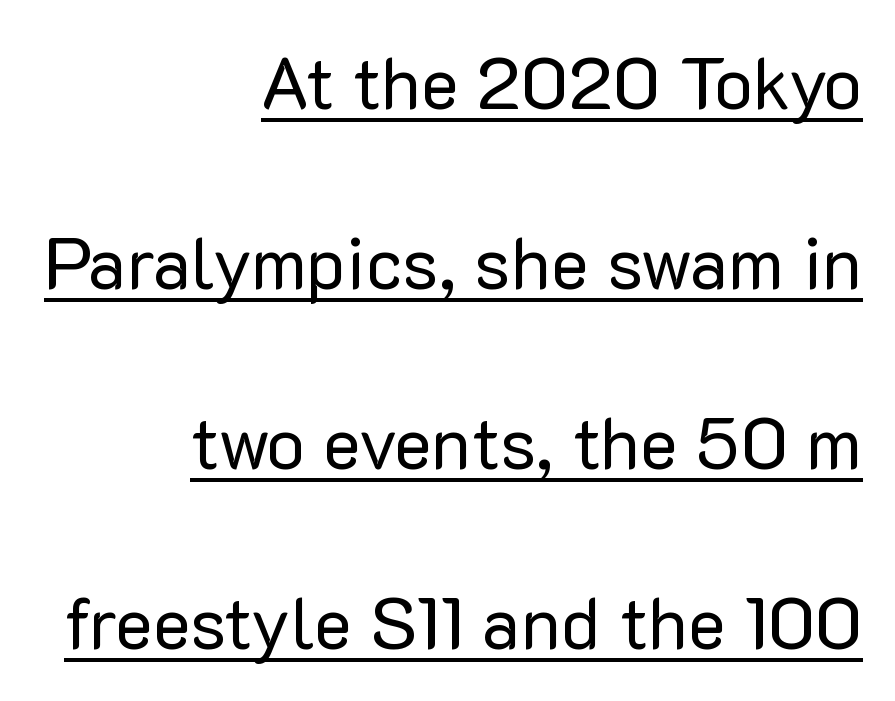
{"serif": "no", "italic": "no", "bold": "no", "weight": "regular", "width": "normal", "stroke_contrast": "low", "x_height": "medium", "monospaced": "no", "underline": "yes", "align": "right", "line_spacing": "loose", "line_spacing_ratio": 2.5, "letter_spacing": "normal", "letter_spacing_em": 0.0, "glyph_px": 72}
